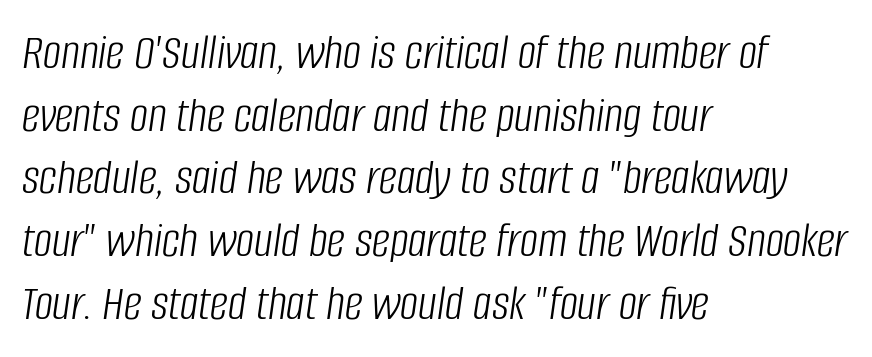
{"italic": "yes", "lean": "right", "slant_degrees": 8, "bold": "no", "weight": "light", "width": "condensed", "stroke_contrast": "low", "x_height": "large", "monospaced": "no", "underline": "no", "align": "left", "line_spacing_ratio": 1.23, "letter_spacing": "normal", "letter_spacing_em": 0.0, "glyph_px": 51}
